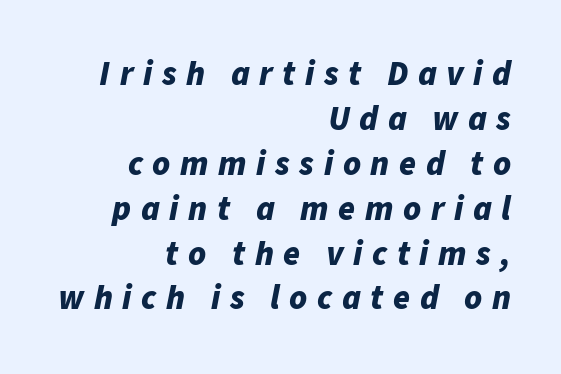
The image shows 34 px bold type, italic (leaning right); set right-aligned, normal line spacing (1.32x), unusually wide letter spacing (+0.28 em), not underlined; low stroke contrast and a medium x-height.
